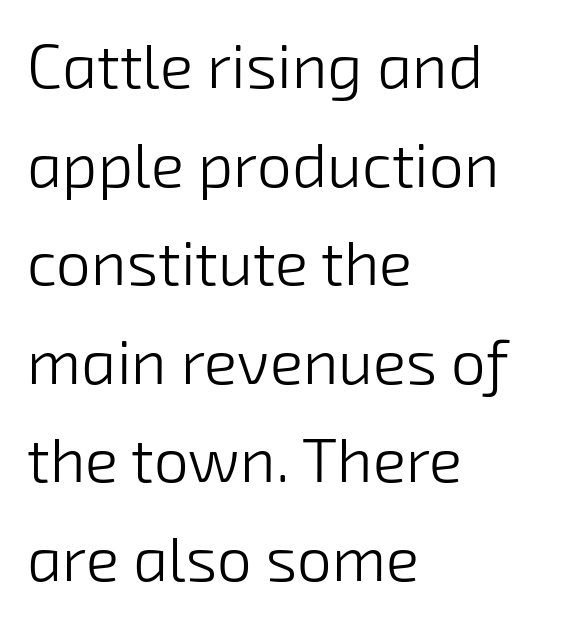
Q: Is the text bold? A: No.
Q: Is the typeface a serif or a sans-serif typeface? A: Sans-serif.
Q: Is the text underlined? A: No.
Q: How is the paragraph aligned? A: Left-aligned.
Q: Is the spacing between letters normal or unusually wide? A: Normal.
Q: Is the spacing between lines tight, normal or loose? A: Normal.
Q: Width (condensed, normal, or wide)? A: Normal.
Q: Stroke contrast? A: Low.
Q: x-height? A: Medium.
Q: Monospaced? A: No.
